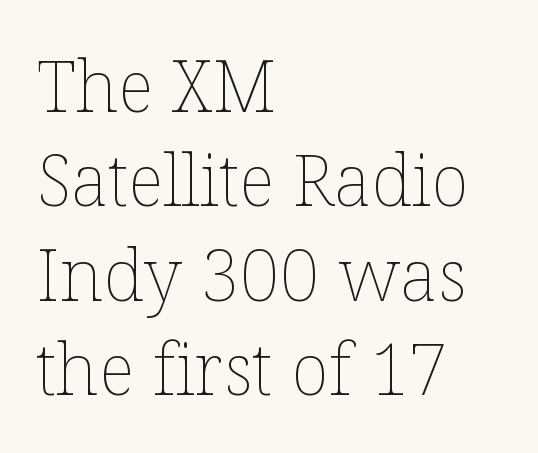
{"italic": "no", "bold": "no", "weight": "thin", "width": "normal", "stroke_contrast": "low", "x_height": "medium", "monospaced": "no", "underline": "no", "align": "left", "line_spacing": "normal", "line_spacing_ratio": 1.33, "letter_spacing": "normal", "letter_spacing_em": 0.0, "glyph_px": 71}
